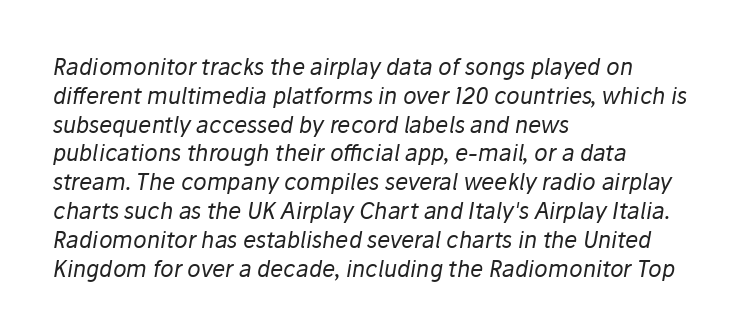
Q: Is the text bold? A: No.
Q: Is the text italic (slanted)? A: Yes, it leans right by about 10 degrees.
Q: Is the text underlined? A: No.
Q: How is the paragraph aligned? A: Left-aligned.
Q: Is the spacing between letters normal or unusually wide? A: Normal.
Q: Is the spacing between lines tight, normal or loose? A: Normal.
